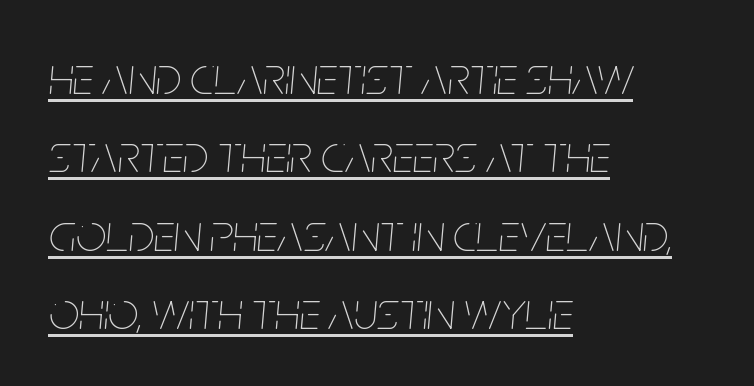
{"italic": "yes", "lean": "right", "slant_degrees": 5, "bold": "no", "weight": "thin", "width": "condensed", "stroke_contrast": "low", "x_height": "large", "monospaced": "no", "underline": "yes", "align": "left", "line_spacing": "normal", "line_spacing_ratio": 1.48, "letter_spacing": "normal", "letter_spacing_em": 0.0, "glyph_px": 53}
